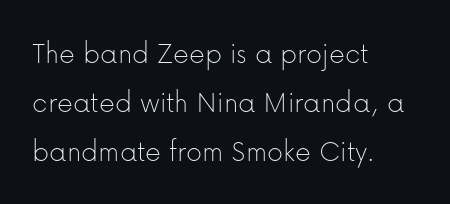
{"serif": "no", "italic": "no", "bold": "no", "weight": "thin", "width": "normal", "stroke_contrast": "low", "x_height": "medium", "monospaced": "no", "underline": "no", "align": "left", "line_spacing": "normal", "line_spacing_ratio": 1.58, "letter_spacing": "normal", "letter_spacing_em": 0.0, "glyph_px": 31}
